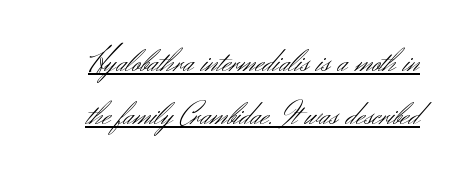
The image shows 34 px light sans-serif type; set normal line spacing (1.57x), normal letter spacing, underlined; medium stroke contrast and a small x-height.
